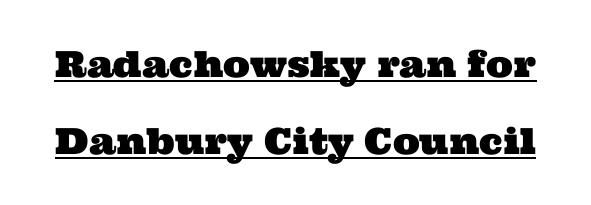
{"serif": "yes", "width": "wide", "stroke_contrast": "medium", "x_height": "medium", "monospaced": "no", "underline": "yes", "line_spacing": "loose", "line_spacing_ratio": 2.15, "letter_spacing": "normal", "letter_spacing_em": 0.0, "glyph_px": 36}
